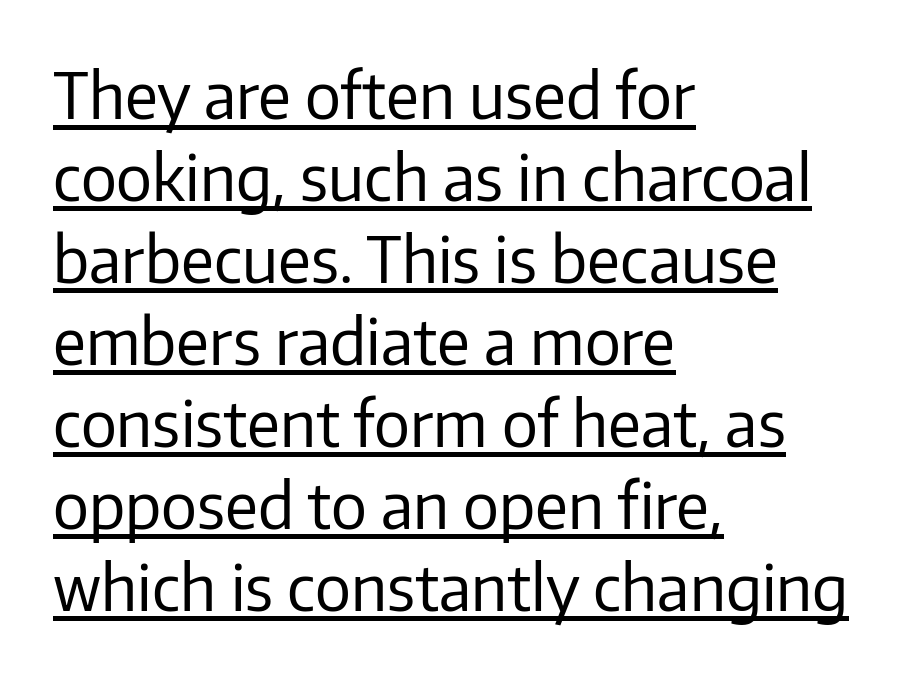
Tracking here is standard; glyphs follow each other at the usual distance. Stroke terminals: plain, sans-serif. Stem width sits at or under what a default text font uses. A typesetter would mark this as roman, not italic.
